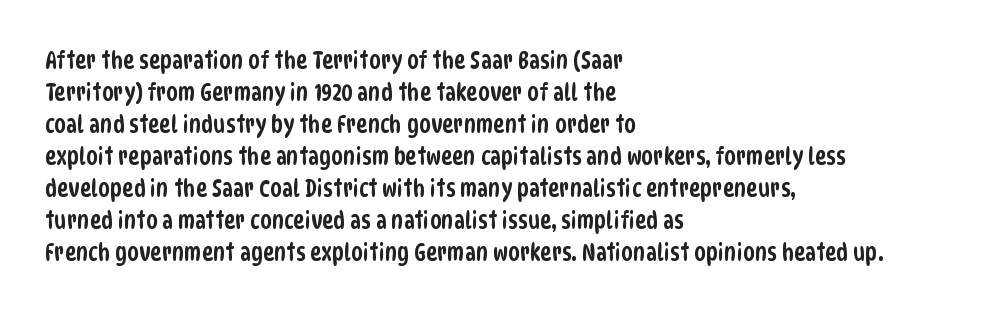
{"underline": "no", "align": "left", "line_spacing": "normal", "line_spacing_ratio": 1.33, "letter_spacing": "normal", "letter_spacing_em": 0.0, "glyph_px": 24}
